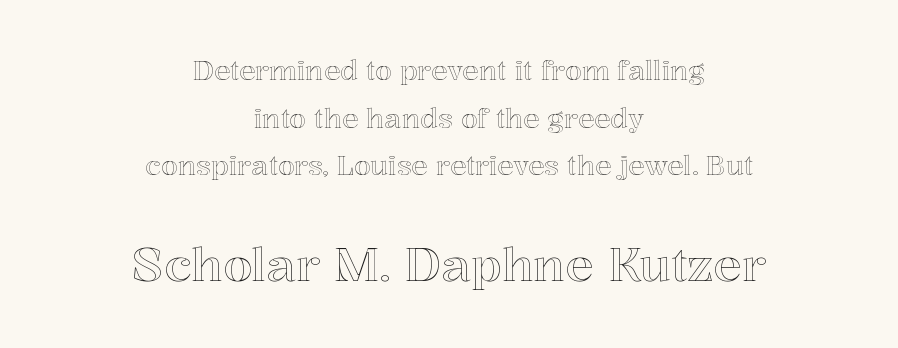
Q: Is the text italic (slanted)? A: No, it is upright.
Q: Is the text underlined? A: No.
Q: How is the paragraph aligned? A: Centered.
Q: Is the spacing between letters normal or unusually wide? A: Normal.
Q: Which block of text is set in a larger size, the first (top) or the second (bottom)? A: The second (bottom) one.
Q: Width (condensed, normal, or wide)? A: Normal.
Q: x-height? A: Medium.
Q: Monospaced? A: No.
